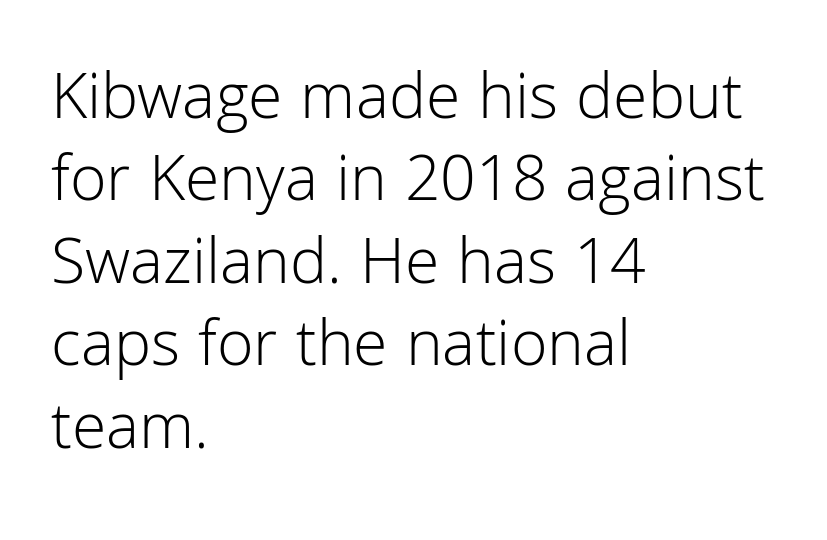
Teacher's note: observe the even left margin — that is flush-left alignment. Is this a fixed-width face? No — the glyphs have proportional, varying widths. Stems and bowls with no extra thickness — not bold. Each row of text sits above clean, open space.
